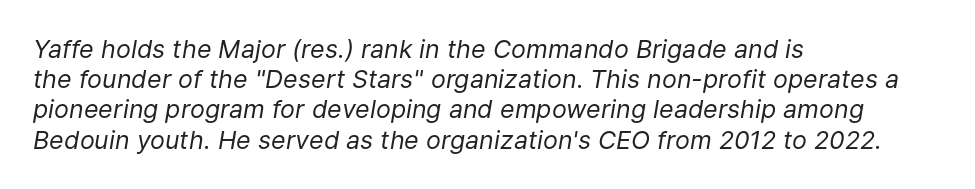
The image shows 25 px text type, italic (leaning right); set left-aligned, line spacing 1.21x, normal letter spacing, not underlined.
